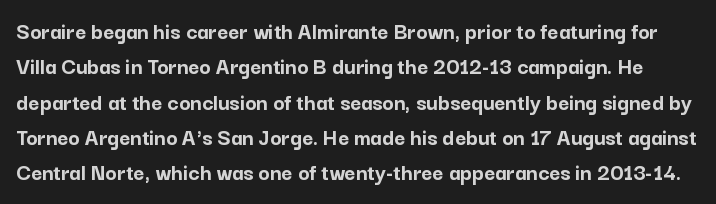
The image shows 24 px bold type, upright; set normal line spacing (1.47x), normal letter spacing, not underlined.
